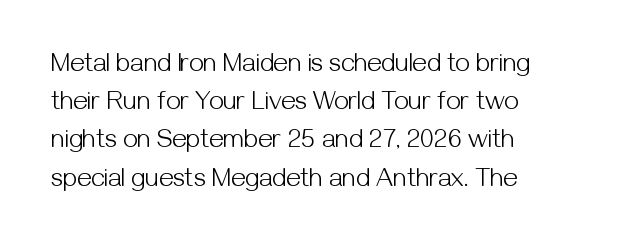
The vertical gap from one line to the next is medium. Quick note: underline off. The characters are drawn with everyday or finer stroke widths. A typesetter would mark this as roman, not italic. Caption: multi-line text, flush left, ragged right.
